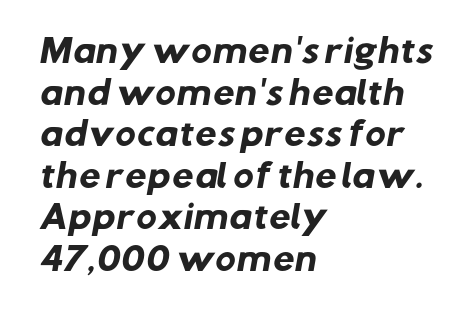
Bare-footed words on every line. The rendering uses natural spacing where letterforms have individual widths. Each word holds together tightly as a unit, with standard inter-letter gaps. Line beginnings align vertically; line endings do not.
